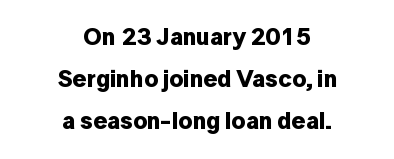
The image shows 24 px bold type, upright; set centered, line spacing 1.74x, normal letter spacing, not underlined.
